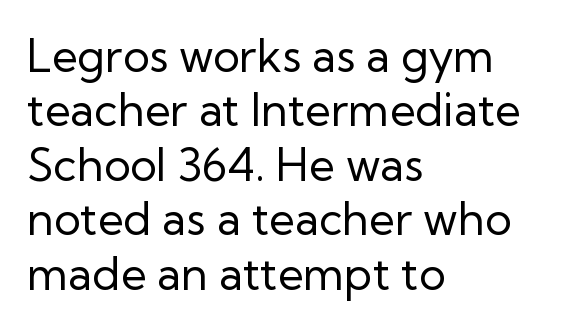
The image shows 45 px regular-weight sans-serif type, upright; set left-aligned, line spacing 1.21x, normal letter spacing, not underlined; low stroke contrast and a medium x-height.
